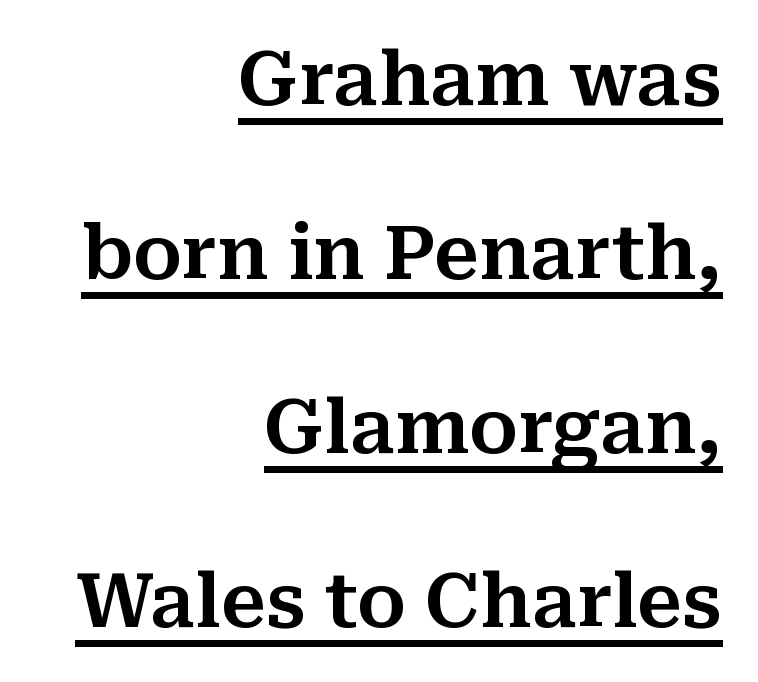
Check the space under the baseline: a stroke is drawn there. Horizontally, the lines are justified to the trailing edge only. The glyphs in this specimen are seriffed. When letters stand straight like this, we call the style roman or upright. This sample trades compactness for vertical openness between lines. How are the letters spaced? Ordinarily, with no added tracking.
